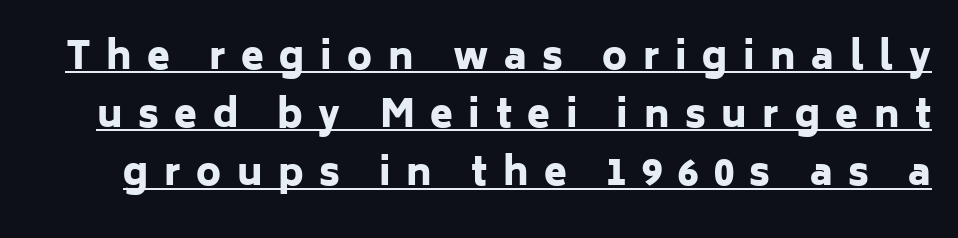
{"serif": "no", "italic": "no", "bold": "yes", "weight": "heavy", "width": "normal", "stroke_contrast": "low", "x_height": "medium", "monospaced": "no", "underline": "yes", "line_spacing": "normal", "line_spacing_ratio": 1.57, "letter_spacing": "wide", "letter_spacing_em": 0.42, "glyph_px": 37}
